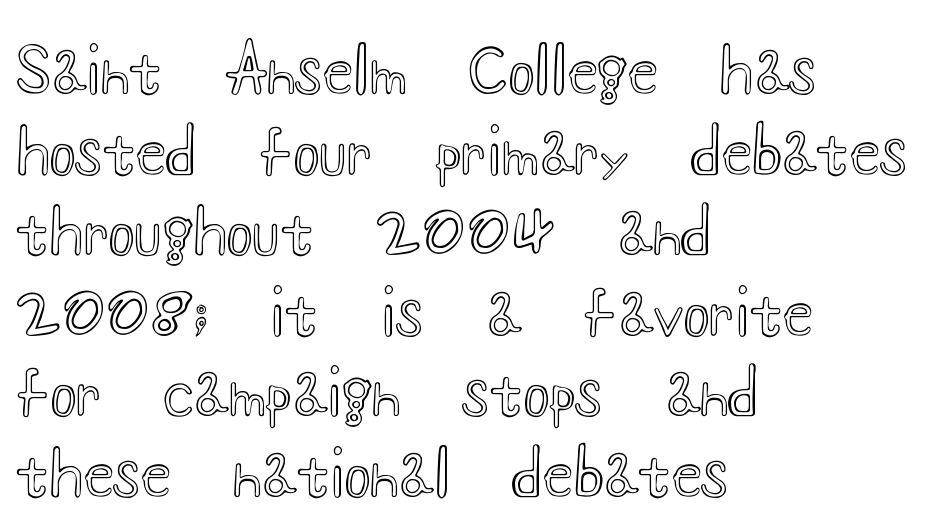
{"italic": "no", "width": "wide", "x_height": "small", "monospaced": "no", "underline": "no", "align": "left", "line_spacing": "normal", "line_spacing_ratio": 1.3, "letter_spacing": "normal", "letter_spacing_em": 0.0, "glyph_px": 62}
